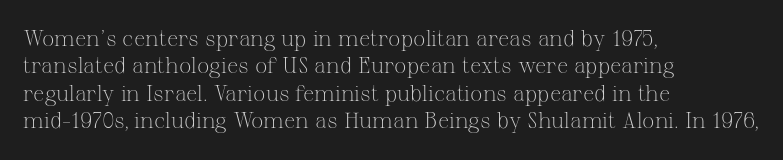
The image shows 22 px text type, upright; set left-aligned, normal line spacing (1.25x), normal letter spacing, not underlined.
